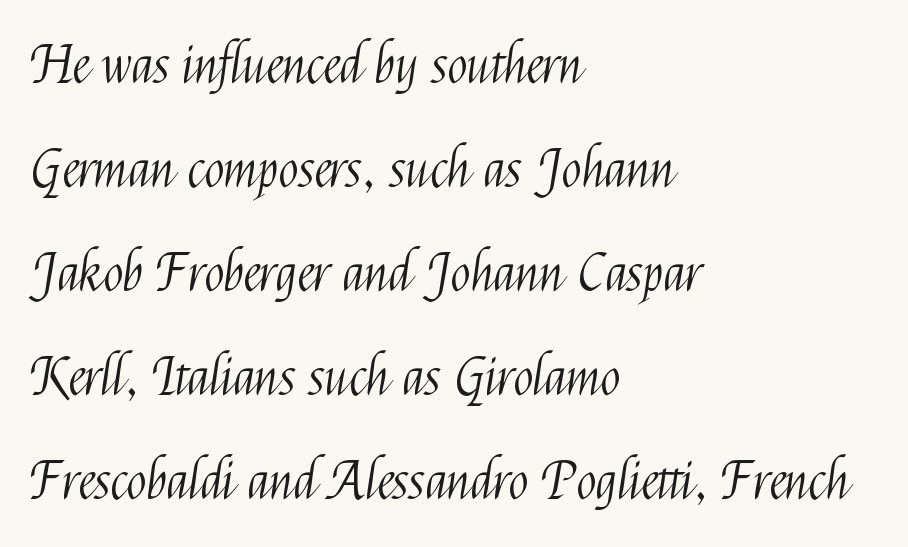
Q: Is the text bold? A: No.
Q: Is the text italic (slanted)? A: Yes.
Q: Is the typeface a serif or a sans-serif typeface? A: Sans-serif.
Q: Is the text underlined? A: No.
Q: How is the paragraph aligned? A: Left-aligned.
Q: Is the spacing between letters normal or unusually wide? A: Normal.
Q: Is the spacing between lines tight, normal or loose? A: Loose.
Q: Width (condensed, normal, or wide)? A: Condensed.
Q: Stroke contrast? A: Medium.
Q: x-height? A: Medium.
Q: Monospaced? A: No.
